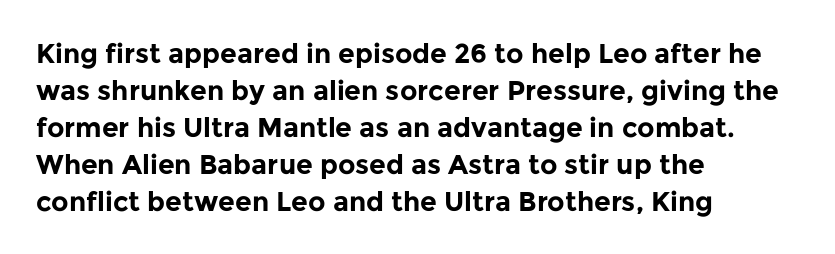
Every character sits straight up, as roman type does. Words appear dense and cohesive because spacing is normal. On the weight axis this lands at bold, roughly 700. In terms of leading, this rendering sits right in the middle.
